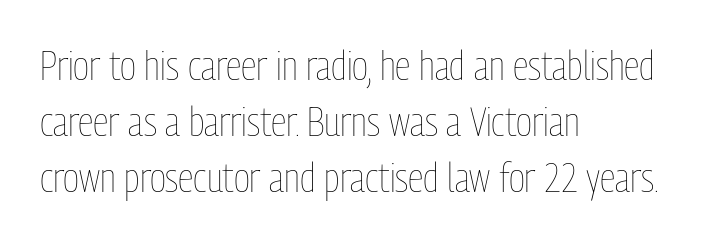
Leading matches the norm, producing a regular column. What stands out about the letter spacing? Nothing — it is the standard amount. Typeset ragged right — the left edge is the straight one. Ascenders rise straight up at ninety degrees. Do the characters align in a grid? No, the font is proportional.
